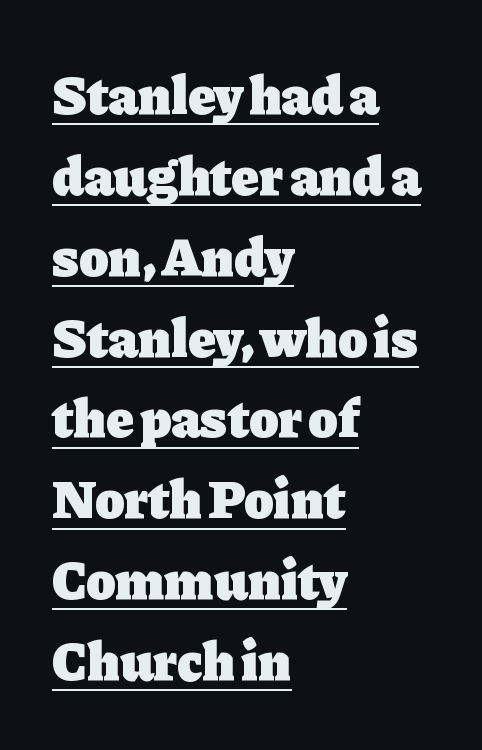
The face used here has the dense, thick strokes of a bold. Type style note: has serifs. Between one letter and the next there's only the usual sliver of space. Where is the straight margin? On the left. Think of a printed novel: that variable character pitch is what you see here.
